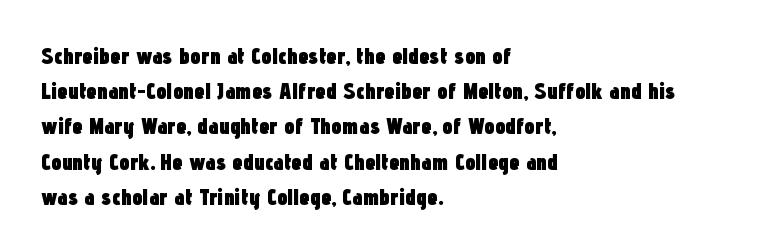
The image shows 23 px bold type, upright; set left-aligned, normal line spacing (1.53x), normal letter spacing, not underlined.
